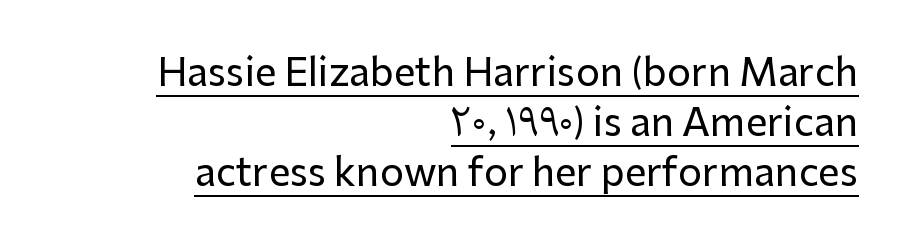
{"serif": "no", "italic": "no", "width": "normal", "stroke_contrast": "low", "x_height": "medium", "monospaced": "no", "underline": "yes", "align": "right", "line_spacing": "normal", "line_spacing_ratio": 1.32, "letter_spacing": "normal", "letter_spacing_em": 0.0, "glyph_px": 38}
